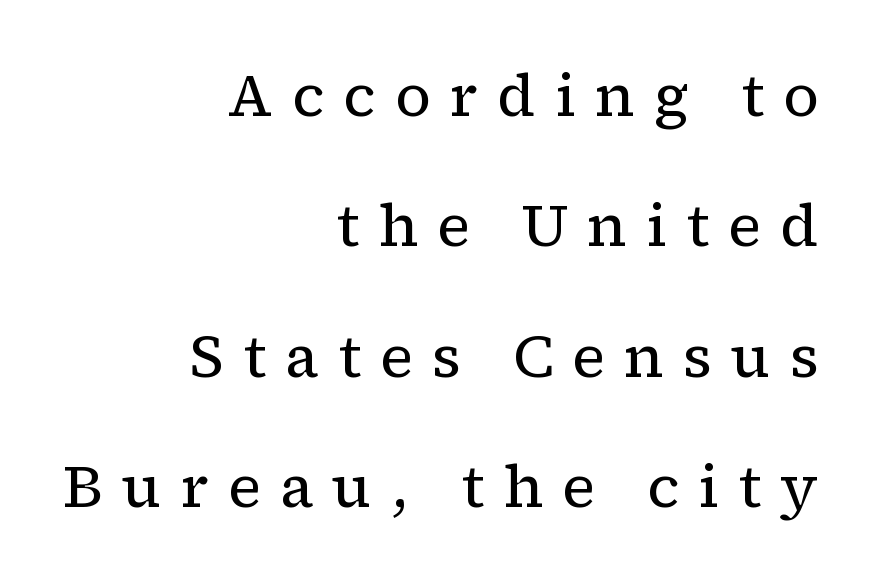
{"serif": "yes", "italic": "no", "bold": "no", "weight": "regular", "width": "normal", "stroke_contrast": "low", "x_height": "medium", "monospaced": "no", "underline": "no", "align": "right", "line_spacing": "loose", "line_spacing_ratio": 2.21, "letter_spacing": "wide", "letter_spacing_em": 0.32, "glyph_px": 59}
